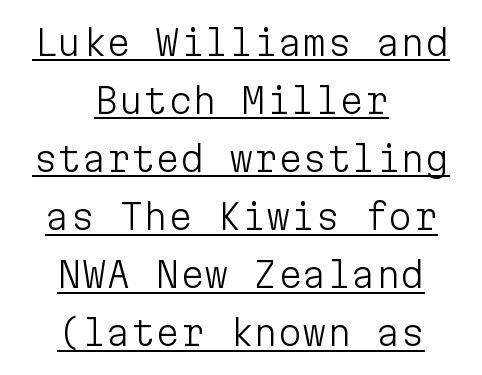
Q: Is the text bold? A: No.
Q: Is the text italic (slanted)? A: No, it is upright.
Q: Is the typeface a serif or a sans-serif typeface? A: Sans-serif.
Q: Is the text underlined? A: Yes.
Q: How is the paragraph aligned? A: Centered.
Q: Is the spacing between letters normal or unusually wide? A: Normal.
Q: Is the spacing between lines tight, normal or loose? A: Normal.
Q: Width (condensed, normal, or wide)? A: Normal.
Q: Stroke contrast? A: Low.
Q: x-height? A: Medium.
Q: Monospaced? A: Yes.
